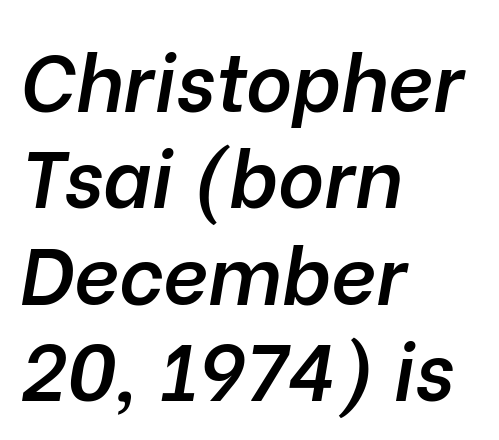
Q: Is the text bold? A: Semi-bold.
Q: Is the text italic (slanted)? A: Yes, it leans right by about 10 degrees.
Q: Is the text underlined? A: No.
Q: How is the paragraph aligned? A: Left-aligned.
Q: Is the spacing between letters normal or unusually wide? A: Normal.
Q: Width (condensed, normal, or wide)? A: Normal.
Q: Stroke contrast? A: Low.
Q: x-height? A: Medium.
Q: Monospaced? A: No.
